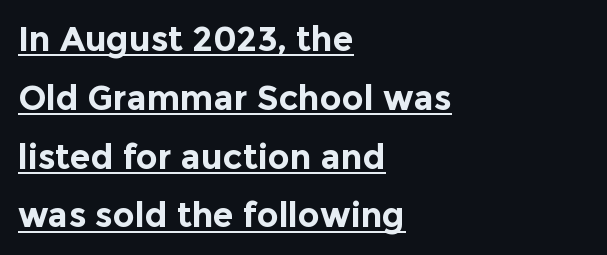
Q: Is the text bold? A: Yes.
Q: Is the text italic (slanted)? A: No, it is upright.
Q: Is the typeface a serif or a sans-serif typeface? A: Sans-serif.
Q: Is the text underlined? A: Yes.
Q: How is the paragraph aligned? A: Left-aligned.
Q: Is the spacing between letters normal or unusually wide? A: Normal.
Q: Width (condensed, normal, or wide)? A: Normal.
Q: x-height? A: Medium.
Q: Monospaced? A: No.
